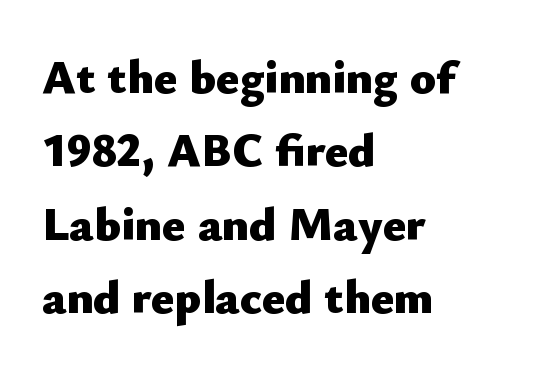
Nope, not italic — everything's standing straight. Does the weight exceed regular? Yes, all the way to bold. Is this a fixed-width face? No — the glyphs have proportional, varying widths. Honestly, there is no underline to notice here at all.
